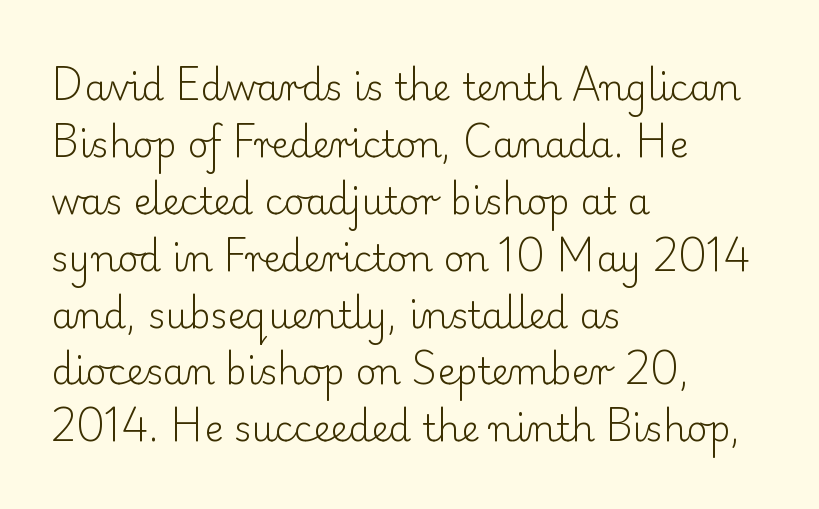
Q: Is the text bold? A: No.
Q: Is the text italic (slanted)? A: No, it is upright.
Q: Is the text underlined? A: No.
Q: How is the paragraph aligned? A: Left-aligned.
Q: Is the spacing between letters normal or unusually wide? A: Normal.
Q: Is the spacing between lines tight, normal or loose? A: Normal.
Q: Width (condensed, normal, or wide)? A: Normal.
Q: Stroke contrast? A: Low.
Q: x-height? A: Small.
Q: Monospaced? A: No.
